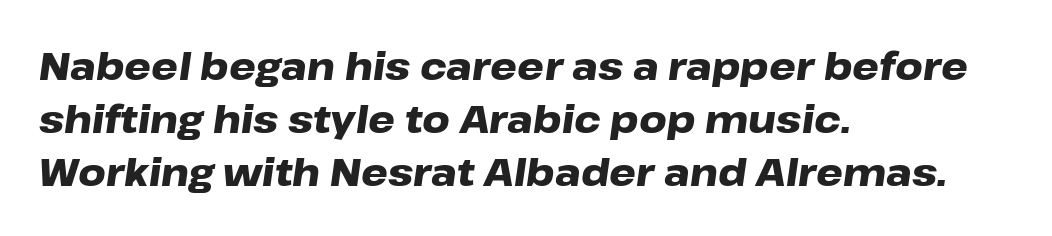
Q: Is the text bold? A: Yes.
Q: Is the text italic (slanted)? A: Yes, it leans right by about 8 degrees.
Q: Is the text underlined? A: No.
Q: How is the paragraph aligned? A: Left-aligned.
Q: Is the spacing between letters normal or unusually wide? A: Normal.
Q: Is the spacing between lines tight, normal or loose? A: Normal.
Q: Width (condensed, normal, or wide)? A: Wide.
Q: Stroke contrast? A: Low.
Q: x-height? A: Medium.
Q: Monospaced? A: No.
